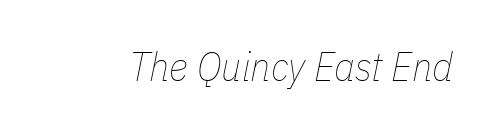
Unmarked baselines from the first word to the last. Is this a fixed-width face? No — the glyphs have proportional, varying widths. The axis of the letterforms is tilted away from vertical. Nothing unusual about the tracking: characters are spaced as the font intends. Ink coverage per letter is moderate at most.
